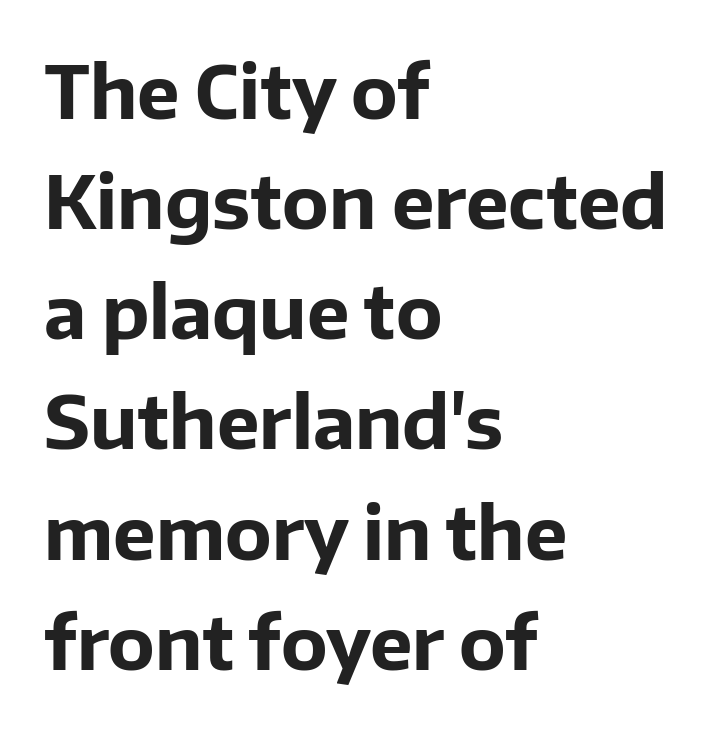
Q: Is the text bold? A: Yes.
Q: Is the text italic (slanted)? A: No, it is upright.
Q: Is the typeface a serif or a sans-serif typeface? A: Sans-serif.
Q: Is the text underlined? A: No.
Q: How is the paragraph aligned? A: Left-aligned.
Q: Is the spacing between letters normal or unusually wide? A: Normal.
Q: Is the spacing between lines tight, normal or loose? A: Normal.
Q: Width (condensed, normal, or wide)? A: Normal.
Q: Stroke contrast? A: Low.
Q: x-height? A: Medium.
Q: Monospaced? A: No.
